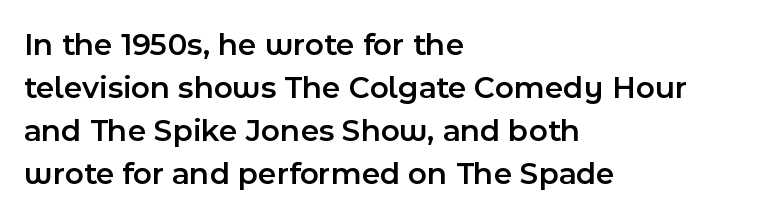
{"serif": "no", "italic": "no", "bold": "semi", "weight": "semibold", "width": "normal", "x_height": "medium", "monospaced": "no", "underline": "no", "align": "left", "line_spacing": "normal", "line_spacing_ratio": 1.34, "letter_spacing": "normal", "letter_spacing_em": 0.0, "glyph_px": 32}
